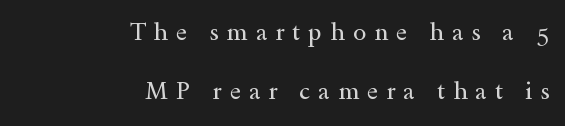
In terms of letterspacing, this is a distinctly airy, spread setting. Bold? No — there's no thickening of the strokes. The font's upright variant was chosen for this text. The glyphs are unaccompanied by any horizontal stroke below them.
